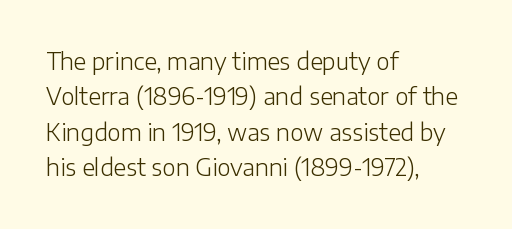
{"italic": "no", "bold": "no", "underline": "no", "align": "left", "line_spacing": "normal", "line_spacing_ratio": 1.54, "letter_spacing": "normal", "letter_spacing_em": 0.0, "glyph_px": 23}
